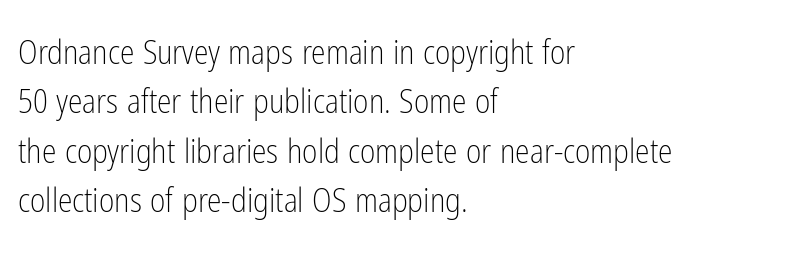
Nope, no serifs anywhere on these letters. Summary of weight: not heavy and not bold. Does the copy run flush right? No — it runs flush left. A typesetter would call this zero additional tracking. No word sits above an underline. The face used here is proportionally spaced, like ordinary book or web type.
